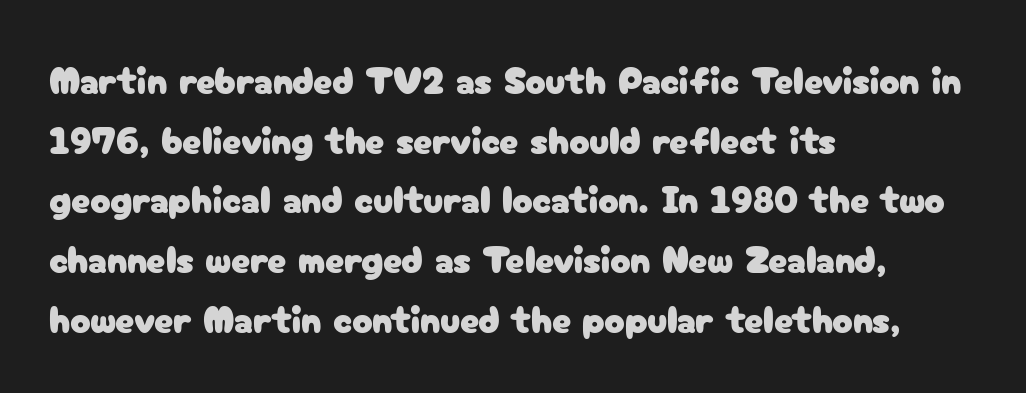
The image shows 38 px sans-serif type, upright; set left-aligned, normal line spacing (1.57x), normal letter spacing, not underlined; low stroke contrast and a medium x-height.
